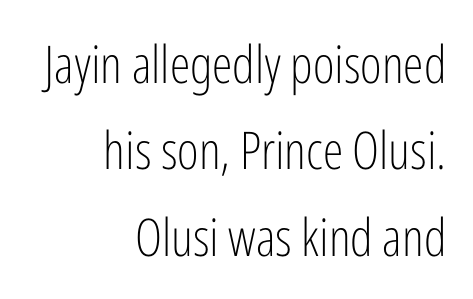
The image shows 52 px light, condensed sans-serif type, upright; set right-aligned, normal line spacing (1.66x), normal letter spacing, not underlined; low stroke contrast and a medium x-height.
